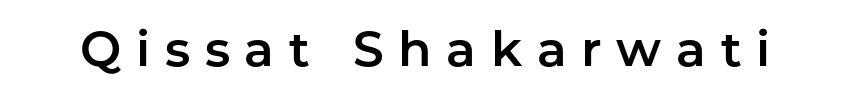
Tall strokes in this sample are plumb rather than angled. Descender tails drop into unmarked territory. The gaps between neighbouring characters are conspicuously large. This sample has the flowing, uneven cadence of proportional lettering.
